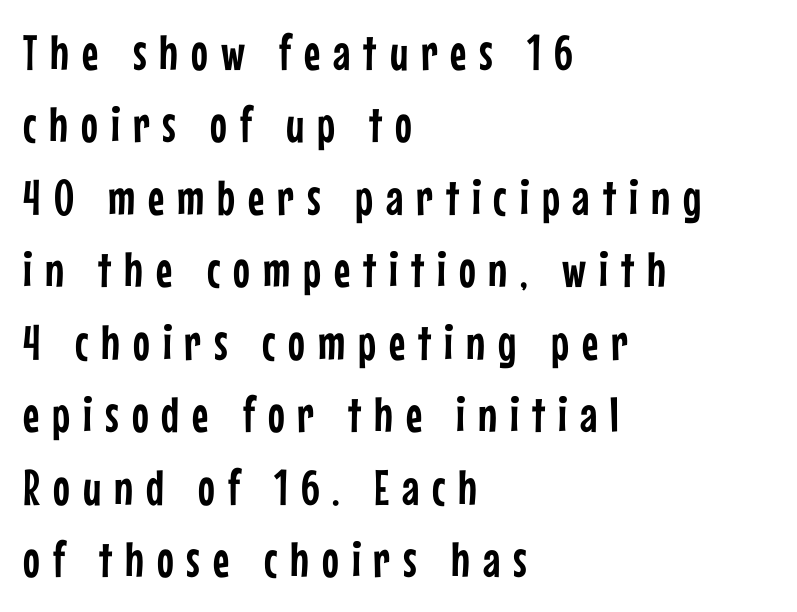
Q: Is the text italic (slanted)? A: No, it is upright.
Q: Is the typeface a serif or a sans-serif typeface? A: Sans-serif.
Q: Is the text underlined? A: No.
Q: How is the paragraph aligned? A: Left-aligned.
Q: Is the spacing between letters normal or unusually wide? A: Unusually wide.
Q: Is the spacing between lines tight, normal or loose? A: Normal.
Q: Width (condensed, normal, or wide)? A: Condensed.
Q: Stroke contrast? A: Low.
Q: x-height? A: Medium.
Q: Monospaced? A: No.
